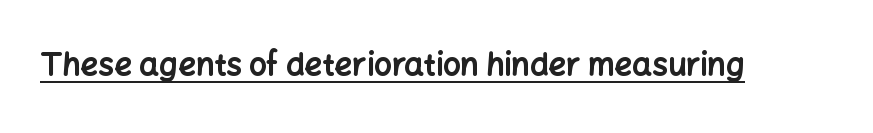
The image shows 31 px bold sans-serif type, upright; set normal letter spacing, underlined; low stroke contrast and a medium x-height.
